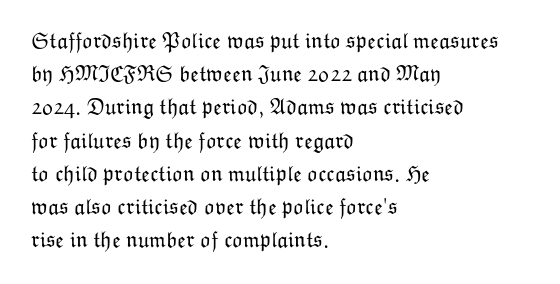
Q: Is the text bold? A: No.
Q: Is the text italic (slanted)? A: No, it is upright.
Q: Is the text underlined? A: No.
Q: How is the paragraph aligned? A: Left-aligned.
Q: Is the spacing between letters normal or unusually wide? A: Normal.
Q: Is the spacing between lines tight, normal or loose? A: Normal.
